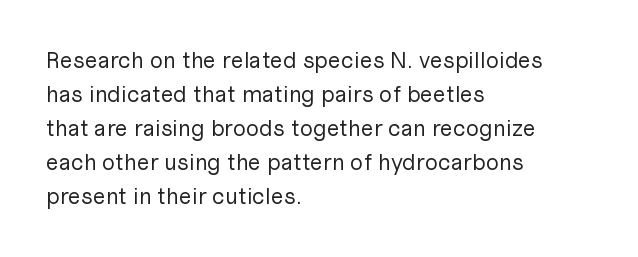
The image shows 23 px text type, upright; set left-aligned, normal line spacing (1.48x), normal letter spacing, not underlined.
